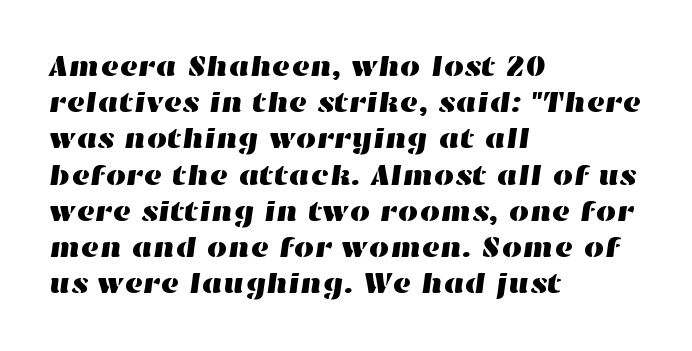
Q: Is the text underlined? A: No.
Q: How is the paragraph aligned? A: Left-aligned.
Q: Is the spacing between letters normal or unusually wide? A: Normal.
Q: Is the spacing between lines tight, normal or loose? A: Normal.
Q: Width (condensed, normal, or wide)? A: Wide.
Q: Stroke contrast? A: High.
Q: x-height? A: Medium.
Q: Monospaced? A: No.
